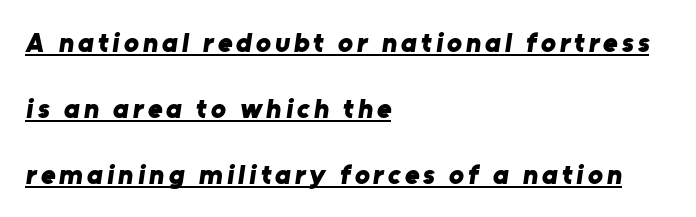
Q: Is the text bold? A: Yes.
Q: Is the typeface a serif or a sans-serif typeface? A: Sans-serif.
Q: Is the text underlined? A: Yes.
Q: How is the paragraph aligned? A: Left-aligned.
Q: Is the spacing between lines tight, normal or loose? A: Loose.
Q: Width (condensed, normal, or wide)? A: Normal.
Q: Stroke contrast? A: Low.
Q: x-height? A: Medium.
Q: Monospaced? A: No.
